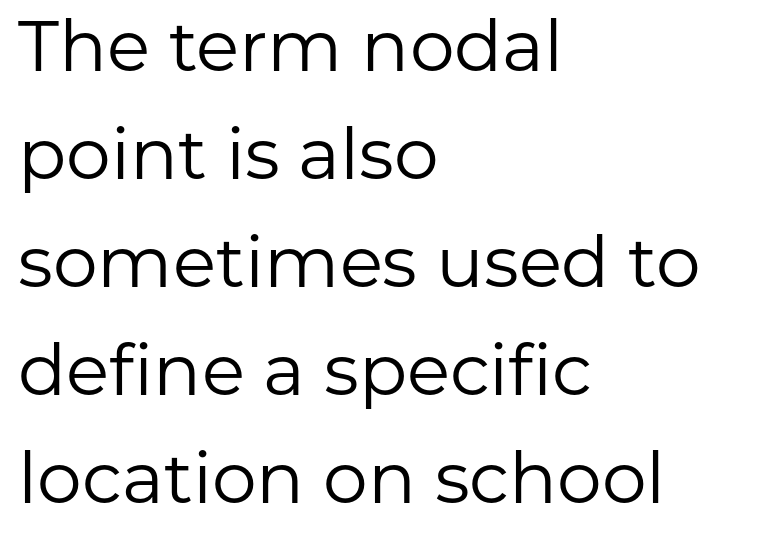
The designer left line spacing at the default. Do the characters align in a grid? No, the font is proportional. In CSS terms this would be text-align: left. Nothing sits at the stroke ends, so this counts as sans-serif. A typesetter would mark this as roman, not italic. There is no visible air inserted between adjacent glyphs.
